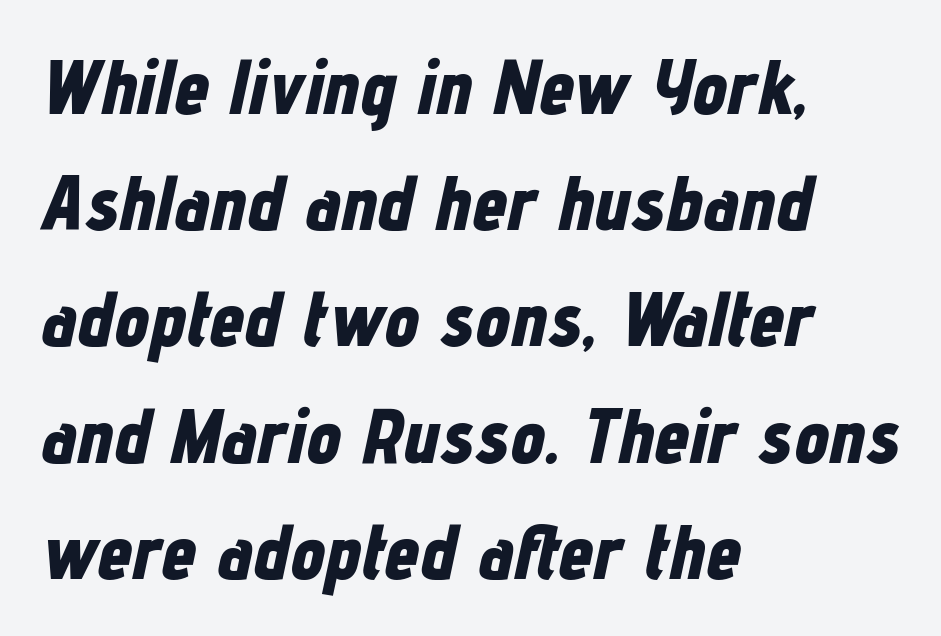
{"italic": "yes", "lean": "right", "slant_degrees": 12, "bold": "yes", "weight": "bold", "width": "condensed", "stroke_contrast": "low", "x_height": "medium", "monospaced": "no", "underline": "no", "align": "left", "line_spacing": "normal", "line_spacing_ratio": 1.49, "letter_spacing": "normal", "letter_spacing_em": 0.0, "glyph_px": 78}
